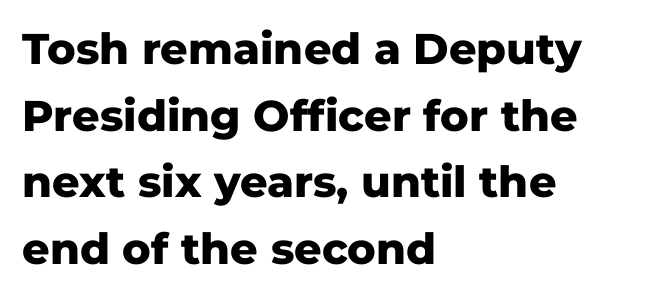
Does extra space separate the letters? No, they use regular spacing. The line-height multiplier appears to be the usual default. Looks like regular typesetting: each glyph gets only the width it needs. The font's upright variant was chosen for this text. Grotesque or geometric, the face here clearly has no serifs.
